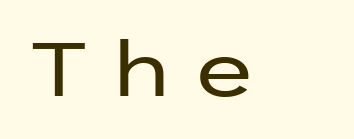
{"serif": "no", "italic": "no", "bold": "no", "weight": "regular", "width": "wide", "stroke_contrast": "low", "x_height": "medium", "underline": "no", "letter_spacing": "wide", "letter_spacing_em": 0.21, "glyph_px": 76}
